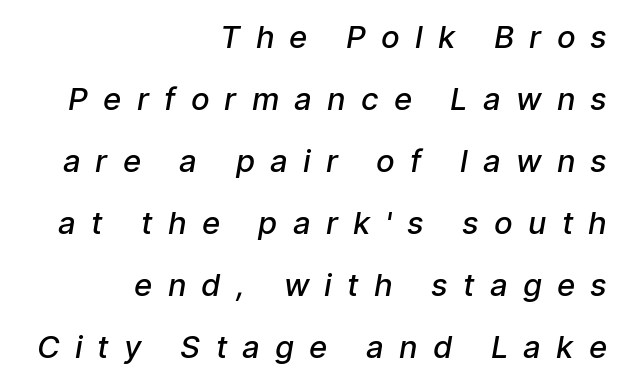
Q: Is the text bold? A: Semi-bold.
Q: Is the typeface a serif or a sans-serif typeface? A: Sans-serif.
Q: Is the text underlined? A: No.
Q: How is the paragraph aligned? A: Right-aligned.
Q: Is the spacing between letters normal or unusually wide? A: Unusually wide.
Q: Is the spacing between lines tight, normal or loose? A: Loose.
Q: Width (condensed, normal, or wide)? A: Normal.
Q: Stroke contrast? A: Low.
Q: x-height? A: Medium.
Q: Monospaced? A: No.
